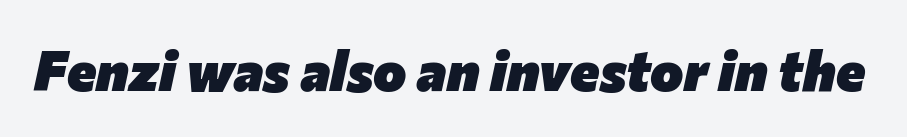
Here the designer chose a conventional face with non-uniform glyph widths. How are the letters spaced? Ordinarily, with no added tracking. Letters rest on an invisible, unmarked baseline. The font's italic variant was chosen for this text. Look at the stroke-to-counter ratio: heavy, a bold.
